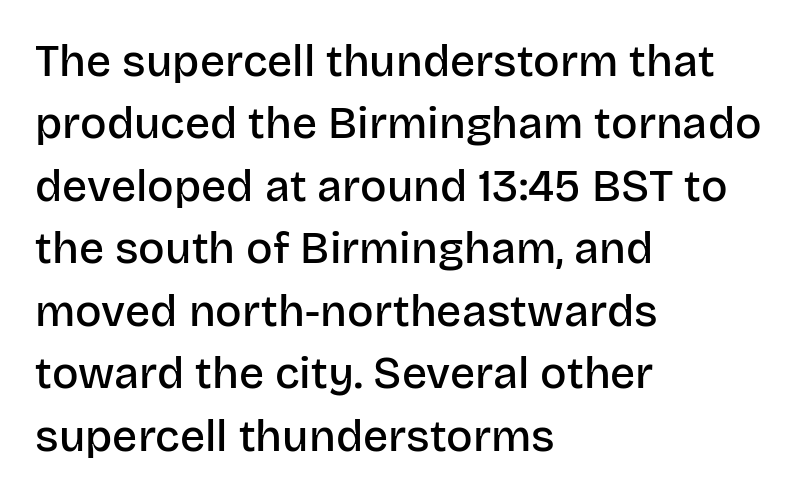
Q: Is the text bold? A: Semi-bold.
Q: Is the text italic (slanted)? A: No, it is upright.
Q: Is the typeface a serif or a sans-serif typeface? A: Sans-serif.
Q: Is the text underlined? A: No.
Q: How is the paragraph aligned? A: Left-aligned.
Q: Is the spacing between letters normal or unusually wide? A: Normal.
Q: Is the spacing between lines tight, normal or loose? A: Normal.
Q: Width (condensed, normal, or wide)? A: Normal.
Q: Stroke contrast? A: Low.
Q: x-height? A: Large.
Q: Monospaced? A: No.
